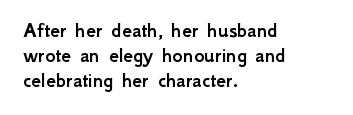
In terms of letterspacing, this is plain default setting. Notice how descenders almost collide with the ascenders below — that's tight leading. Each line starts at the same left margin while the right side varies. In terms of posture, this sample is upright.
